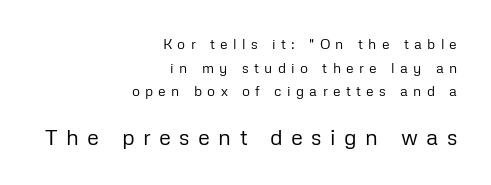
The image shows 22 px text type, upright; set right-aligned, normal line spacing (1.68x), unusually wide letter spacing (+0.38 em), not underlined; the second (bottom) block is 1.57x larger.
